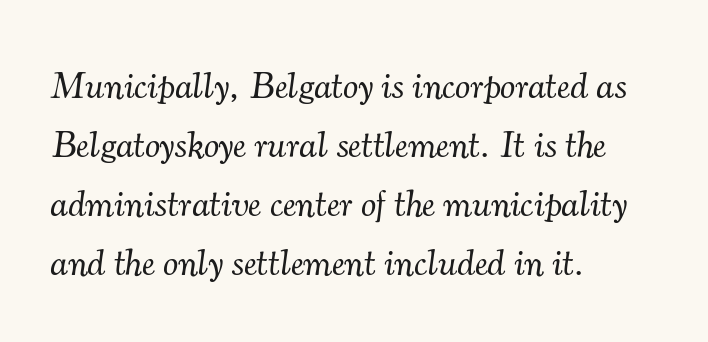
{"serif": "yes", "italic": "yes", "lean": "right", "slant_degrees": 7, "bold": "no", "weight": "light", "width": "normal", "stroke_contrast": "medium", "x_height": "small", "monospaced": "no", "underline": "no", "align": "left", "line_spacing": "normal", "line_spacing_ratio": 1.55, "letter_spacing": "normal", "letter_spacing_em": 0.0, "glyph_px": 38}
